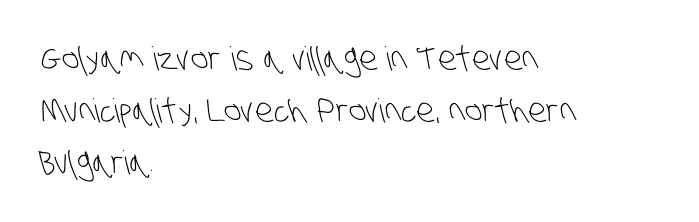
The image shows 33 px light, condensed sans-serif type; set left-aligned, normal line spacing (1.57x), normal letter spacing, not underlined; low stroke contrast and a large x-height.
